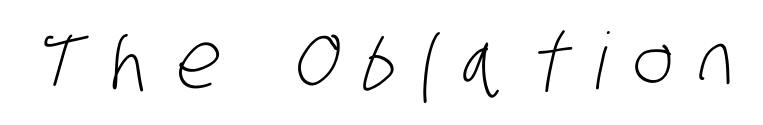
The image shows 78 px light, condensed sans-serif type; set unusually wide letter spacing (+0.33 em), not underlined; low stroke contrast and a large x-height.
